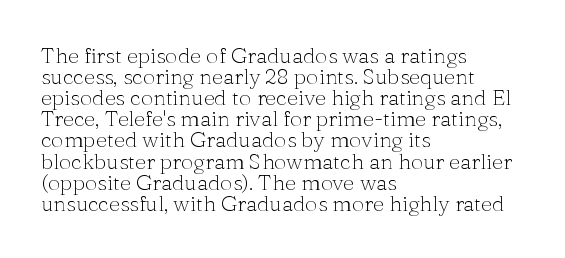
Q: Is the text bold? A: No.
Q: Is the text italic (slanted)? A: No, it is upright.
Q: Is the text underlined? A: No.
Q: How is the paragraph aligned? A: Left-aligned.
Q: Is the spacing between letters normal or unusually wide? A: Normal.
Q: Is the spacing between lines tight, normal or loose? A: Tight.
